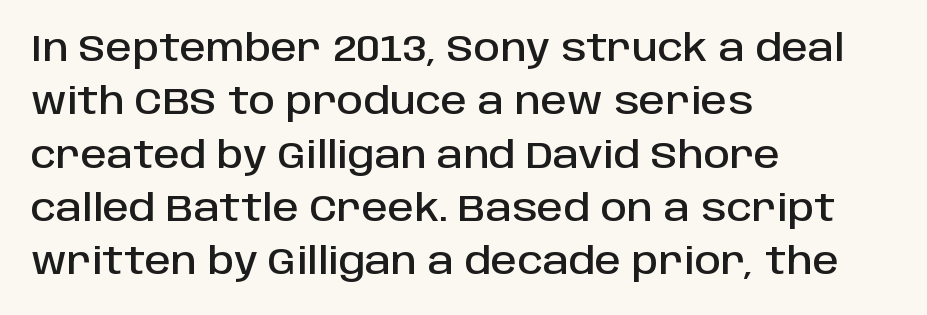
The image shows 37 px sans-serif type, upright; set left-aligned, normal line spacing (1.44x), normal letter spacing, not underlined; low stroke contrast and a large x-height.
